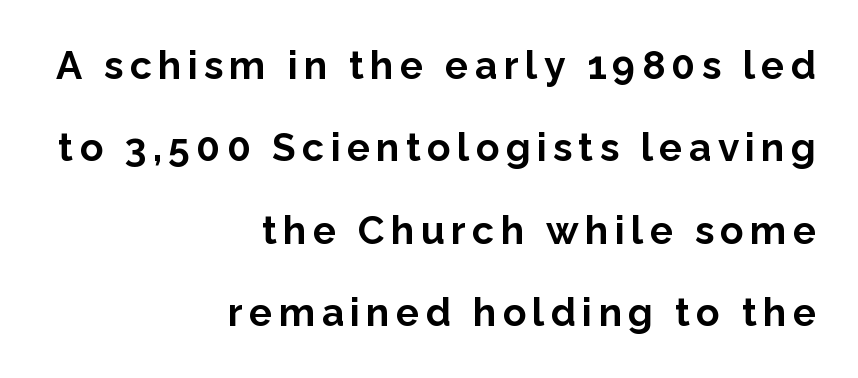
Notice how the stems are strictly vertical — no italics here. These lines are set flush right with a ragged left edge. A sans-serif font was chosen for this passage. This sample has the flowing, uneven cadence of proportional lettering.
